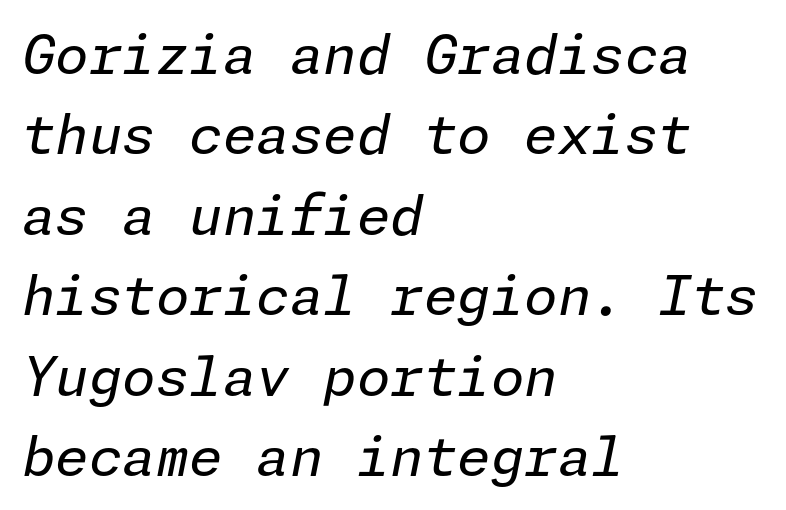
Q: Is the text bold? A: No.
Q: Is the text italic (slanted)? A: Yes, it leans right by about 11 degrees.
Q: Is the text underlined? A: No.
Q: How is the paragraph aligned? A: Left-aligned.
Q: Is the spacing between letters normal or unusually wide? A: Normal.
Q: Is the spacing between lines tight, normal or loose? A: Normal.
Q: Width (condensed, normal, or wide)? A: Normal.
Q: Stroke contrast? A: Low.
Q: x-height? A: Medium.
